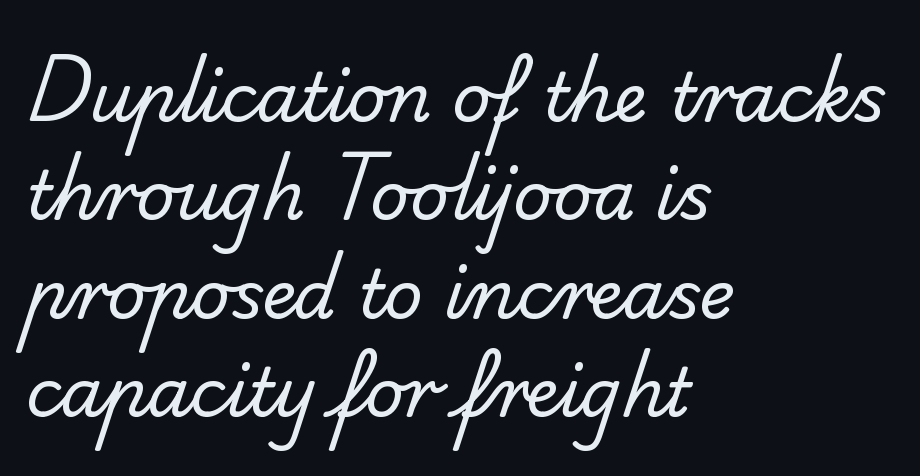
The image shows 67 px regular-weight sans-serif type; set left-aligned, normal line spacing (1.47x), normal letter spacing, not underlined; low stroke contrast and a small x-height.
